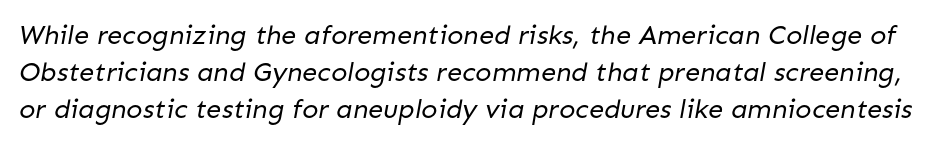
Q: Is the text bold? A: No.
Q: Is the text underlined? A: No.
Q: Is the spacing between letters normal or unusually wide? A: Normal.
Q: Is the spacing between lines tight, normal or loose? A: Normal.
